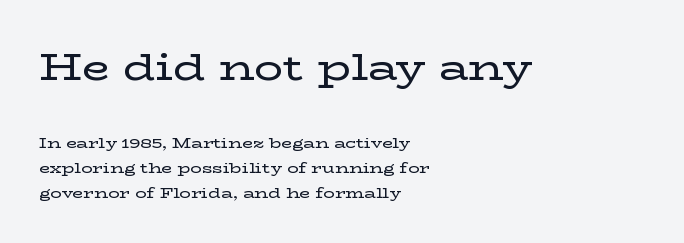
{"serif": "yes", "italic": "no", "width": "wide", "stroke_contrast": "low", "x_height": "medium", "monospaced": "no", "underline": "no", "align": "left", "line_spacing_ratio": 1.78, "letter_spacing": "normal", "letter_spacing_em": 0.0, "larger_block": "first", "size_ratio": 2.57, "glyph_px": 36}
